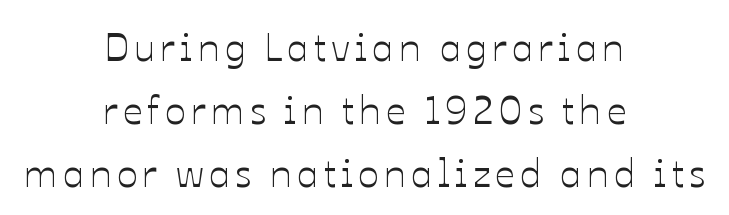
In CSS terms this would be text-align: center. The strip under each line holds only bare page. Summary of vertical rhythm: regular, with standard interline spacing. You could not count columns in this text — the font is proportionally spaced. Posture: straight, roman, zero tilt.
